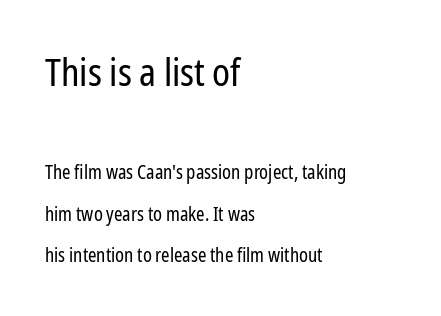
{"serif": "no", "italic": "no", "bold": "no", "weight": "regular", "width": "condensed", "stroke_contrast": "low", "x_height": "medium", "monospaced": "no", "underline": "no", "align": "left", "line_spacing": "loose", "line_spacing_ratio": 2.18, "letter_spacing": "normal", "letter_spacing_em": 0.0, "larger_block": "first", "size_ratio": 2.0, "glyph_px": 38}
